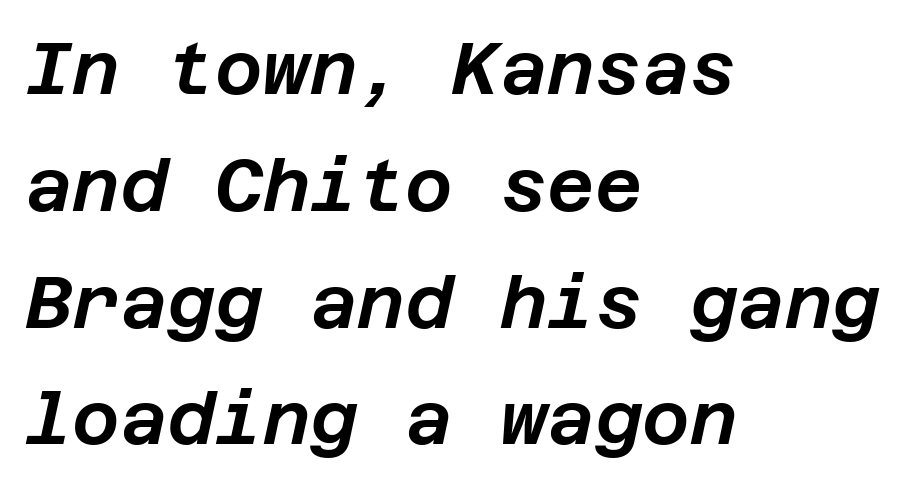
Compared with a centered layout, this one pins lines to the left instead. Bare-footed words on every line. The leading is moderate, giving the passage an even texture. Between one letter and the next there's only the usual sliver of space. Tall strokes in this sample are angled rather than plumb.
